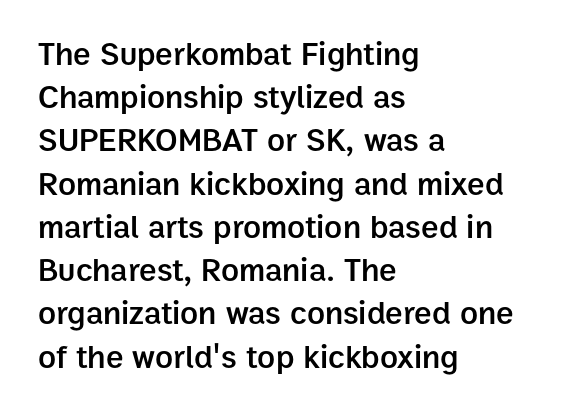
The image shows 33 px semibold sans-serif type, upright; set left-aligned, normal line spacing (1.31x), normal letter spacing, not underlined; low stroke contrast and a medium x-height.
